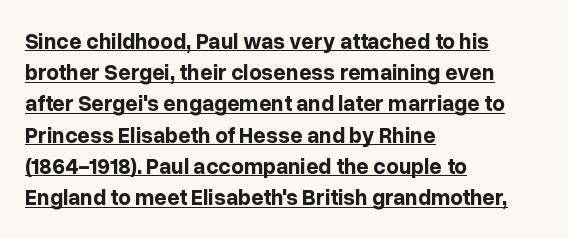
The image shows 22 px bold type, upright; set left-aligned, normal line spacing (1.42x), normal letter spacing, underlined.
